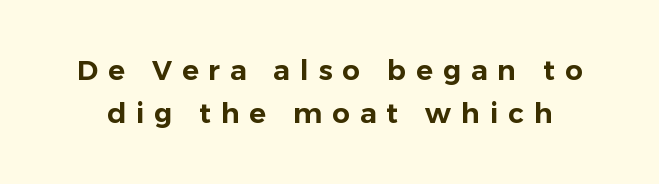
Clear beneath every line of the passage. The passage shown stacks its lines at a standard gap. A typesetter would mark this as roman, not italic. Unlike a traditional serif, this face leaves its strokes unadorned. Here the designer chose a conventional face with non-uniform glyph widths.
